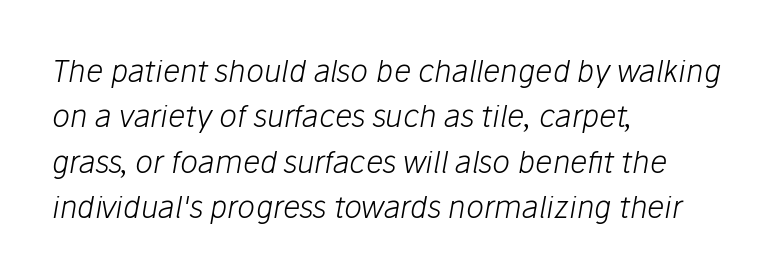
Q: Is the text bold? A: No.
Q: Is the text italic (slanted)? A: Yes, it leans right by about 10 degrees.
Q: Is the text underlined? A: No.
Q: How is the paragraph aligned? A: Left-aligned.
Q: Is the spacing between letters normal or unusually wide? A: Normal.
Q: Is the spacing between lines tight, normal or loose? A: Normal.
Q: Width (condensed, normal, or wide)? A: Normal.
Q: Stroke contrast? A: Low.
Q: x-height? A: Medium.
Q: Monospaced? A: No.
